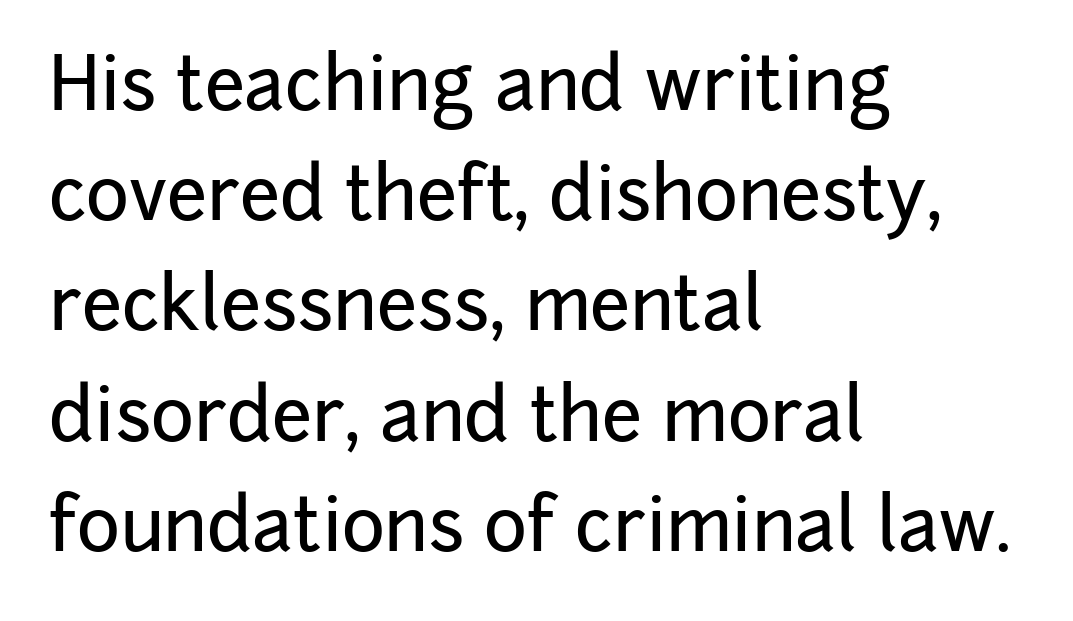
Q: Is the text italic (slanted)? A: No, it is upright.
Q: Is the typeface a serif or a sans-serif typeface? A: Sans-serif.
Q: Is the text underlined? A: No.
Q: How is the paragraph aligned? A: Left-aligned.
Q: Is the spacing between letters normal or unusually wide? A: Normal.
Q: Is the spacing between lines tight, normal or loose? A: Normal.
Q: Width (condensed, normal, or wide)? A: Normal.
Q: Stroke contrast? A: Low.
Q: x-height? A: Medium.
Q: Monospaced? A: No.
